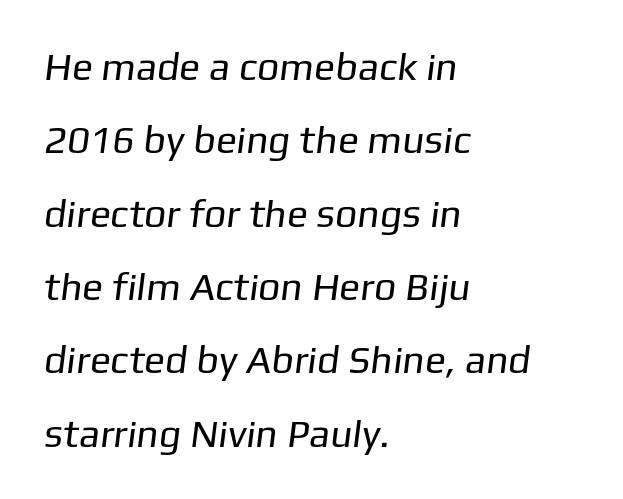
The image shows 39 px regular-weight sans-serif type; set left-aligned, line spacing 1.88x, normal letter spacing, not underlined; low stroke contrast and a medium x-height.
